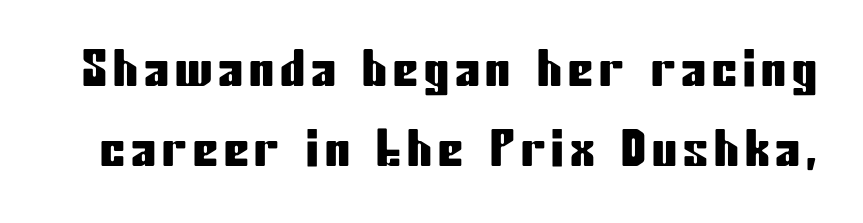
Underlining? Definitely not there. Reading down the column, the eye jumps a familiar distance to each next line. Are there feet on the stems? There aren't — it's a sans. These lines were composed using upright roman letters. Note the varied advance widths — an 'i' is clearly narrower than an 'm'.
